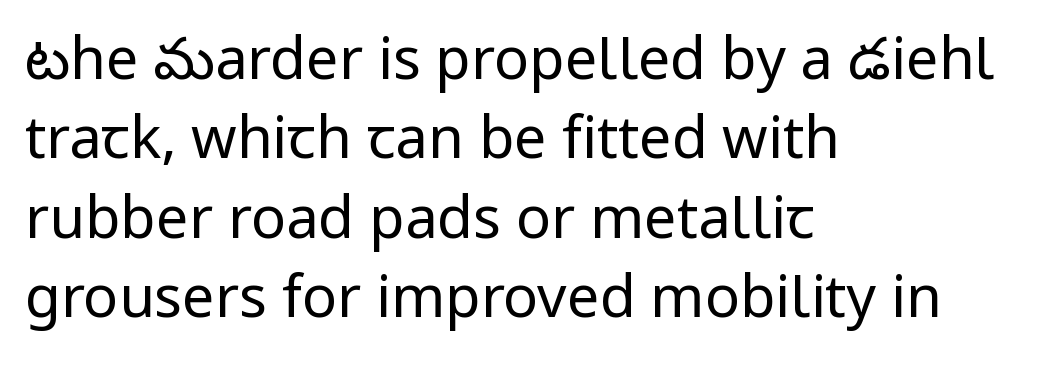
Q: Is the text bold? A: No.
Q: Is the text italic (slanted)? A: No, it is upright.
Q: Is the typeface a serif or a sans-serif typeface? A: Sans-serif.
Q: Is the text underlined? A: No.
Q: How is the paragraph aligned? A: Left-aligned.
Q: Is the spacing between letters normal or unusually wide? A: Normal.
Q: Is the spacing between lines tight, normal or loose? A: Normal.
Q: Width (condensed, normal, or wide)? A: Normal.
Q: Stroke contrast? A: Low.
Q: x-height? A: Medium.
Q: Monospaced? A: No.
